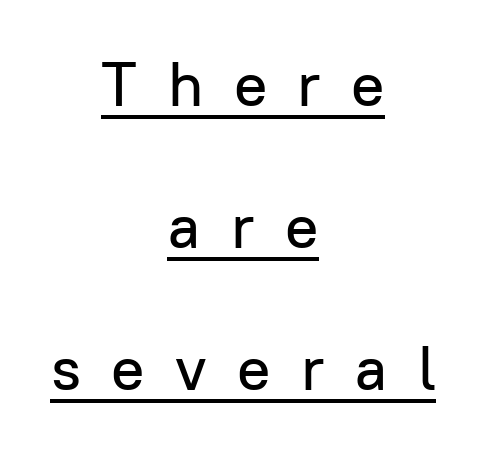
Q: Is the text italic (slanted)? A: No, it is upright.
Q: Is the typeface a serif or a sans-serif typeface? A: Sans-serif.
Q: Is the text underlined? A: Yes.
Q: How is the paragraph aligned? A: Centered.
Q: Is the spacing between letters normal or unusually wide? A: Unusually wide.
Q: Is the spacing between lines tight, normal or loose? A: Loose.
Q: Width (condensed, normal, or wide)? A: Normal.
Q: Stroke contrast? A: Low.
Q: x-height? A: Medium.
Q: Monospaced? A: No.
